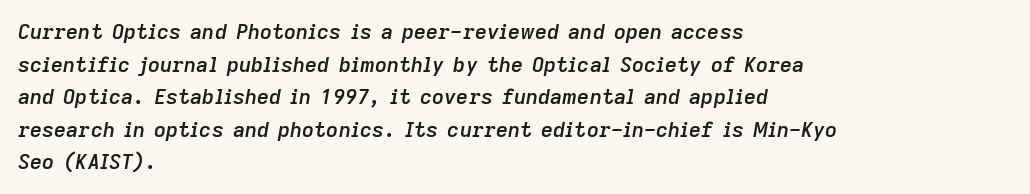
{"italic": "yes", "lean": "right", "slant_degrees": 9, "bold": "semi", "underline": "no", "align": "left", "line_spacing": "normal", "line_spacing_ratio": 1.55, "letter_spacing": "normal", "letter_spacing_em": 0.0, "glyph_px": 21}
